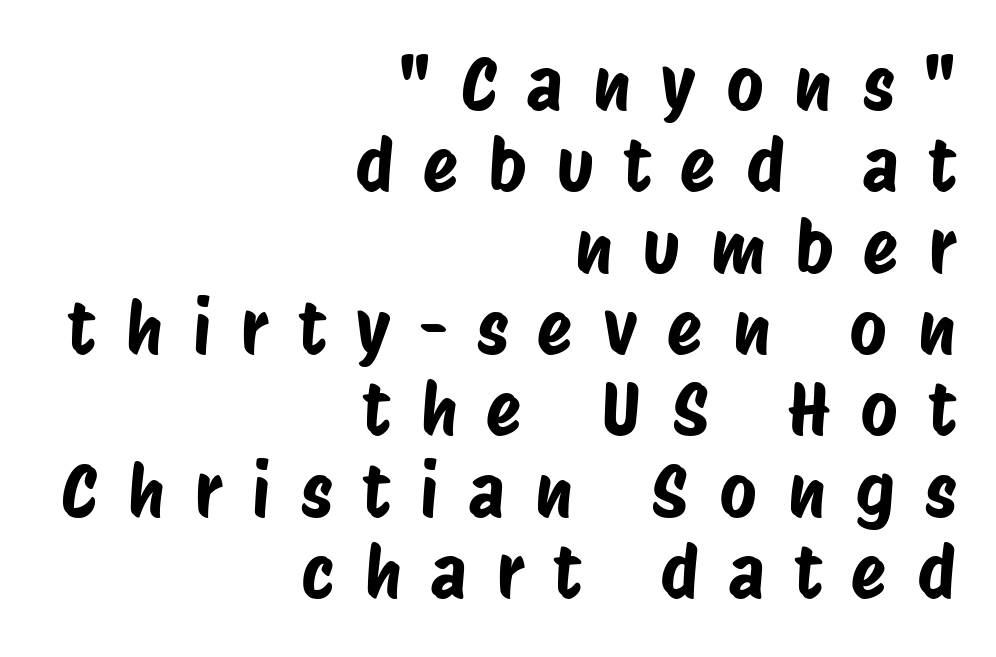
Q: Is the typeface a serif or a sans-serif typeface? A: Sans-serif.
Q: Is the text underlined? A: No.
Q: How is the paragraph aligned? A: Right-aligned.
Q: Is the spacing between letters normal or unusually wide? A: Unusually wide.
Q: Is the spacing between lines tight, normal or loose? A: Tight.
Q: Width (condensed, normal, or wide)? A: Condensed.
Q: Stroke contrast? A: Low.
Q: x-height? A: Large.
Q: Monospaced? A: No.
